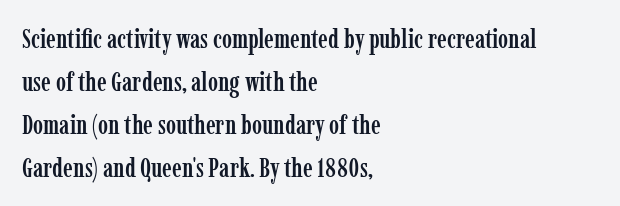
Q: Is the text italic (slanted)? A: No, it is upright.
Q: Is the text underlined? A: No.
Q: How is the paragraph aligned? A: Left-aligned.
Q: Is the spacing between letters normal or unusually wide? A: Normal.
Q: Is the spacing between lines tight, normal or loose? A: Normal.
